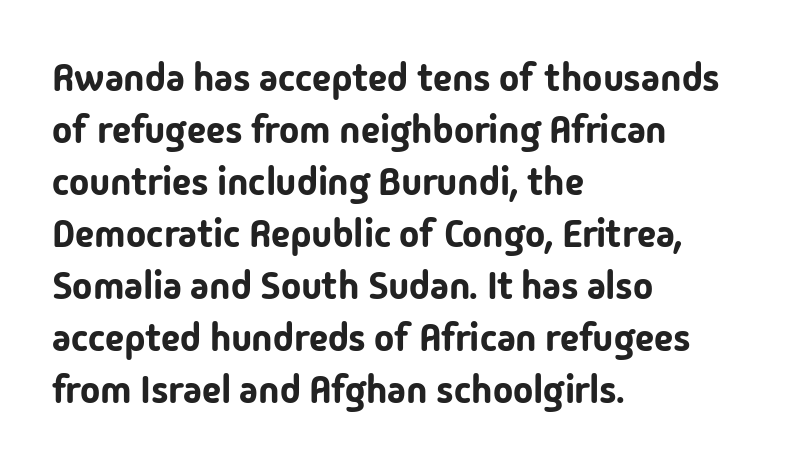
These lines sit exactly where default settings would place them. No feet cap the strokes, marking this as sans-serif type. Is there any slant? The stems are plumb. Think of a printed novel: that variable character pitch is what you see here. Students, note that the glyphs here touch the page at normal intervals. All the whitespace from short lines collects on the right.
